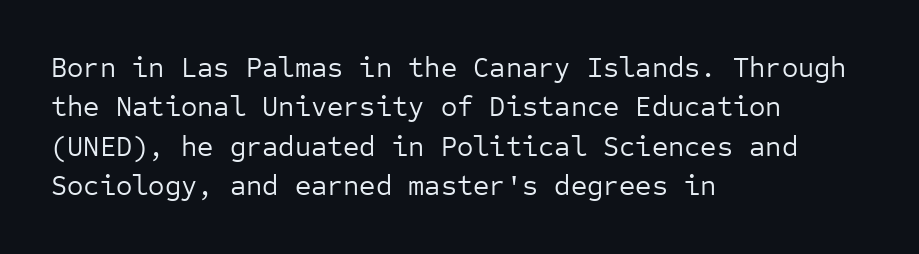
The image shows 28 px regular-weight sans-serif type, upright, monospaced; set left-aligned, normal line spacing (1.41x), normal letter spacing, not underlined; low stroke contrast and a medium x-height.
